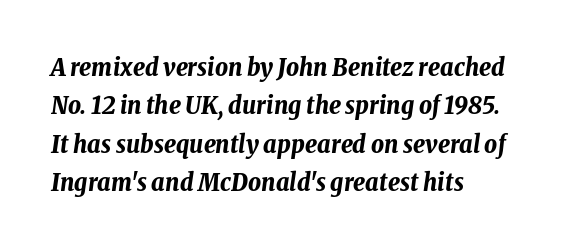
{"italic": "yes", "lean": "right", "slant_degrees": 8, "bold": "yes", "underline": "no", "align": "left", "line_spacing": "normal", "line_spacing_ratio": 1.54, "letter_spacing": "normal", "letter_spacing_em": 0.0, "glyph_px": 25}
